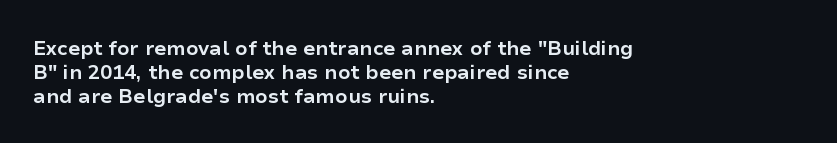
Q: Is the text bold? A: Yes.
Q: Is the text italic (slanted)? A: No, it is upright.
Q: Is the text underlined? A: No.
Q: How is the paragraph aligned? A: Left-aligned.
Q: Is the spacing between letters normal or unusually wide? A: Normal.
